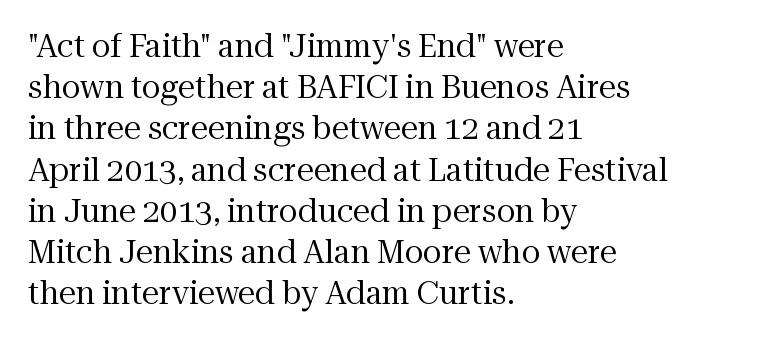
{"serif": "yes", "italic": "no", "bold": "no", "weight": "regular", "width": "normal", "stroke_contrast": "medium", "x_height": "medium", "monospaced": "no", "underline": "no", "align": "left", "line_spacing": "normal", "line_spacing_ratio": 1.33, "letter_spacing": "normal", "letter_spacing_em": 0.0, "glyph_px": 31}
